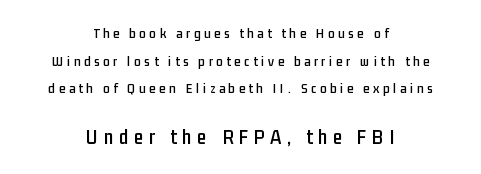
Q: Is the text italic (slanted)? A: No, it is upright.
Q: Is the text underlined? A: No.
Q: How is the paragraph aligned? A: Centered.
Q: Is the spacing between letters normal or unusually wide? A: Unusually wide.
Q: Is the spacing between lines tight, normal or loose? A: Loose.
Q: Which block of text is set in a larger size, the first (top) or the second (bottom)? A: The second (bottom) one.
